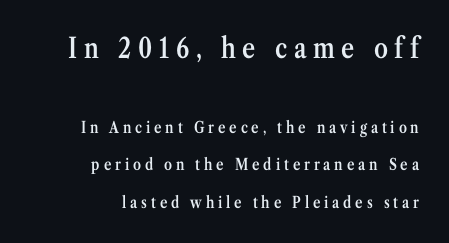
The image shows 28 px semibold, condensed serif type, upright; set right-aligned, loose line spacing (2.32x), unusually wide letter spacing (+0.24 em), not underlined; the first (top) block is 1.75x larger; medium stroke contrast and a medium x-height.
